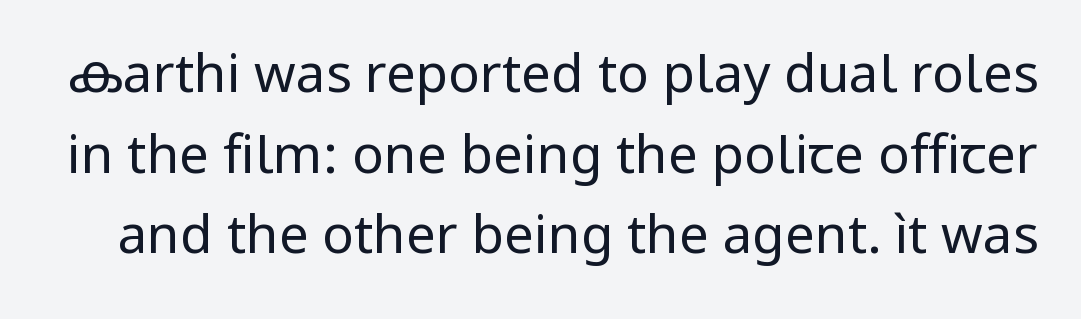
Glyph-to-glyph distance matches everyday printed text. Bold? No — there's no thickening of the strokes. Vertical spacing — default. These lines are composed in type without serifs. This sample has the flowing, uneven cadence of proportional lettering.
